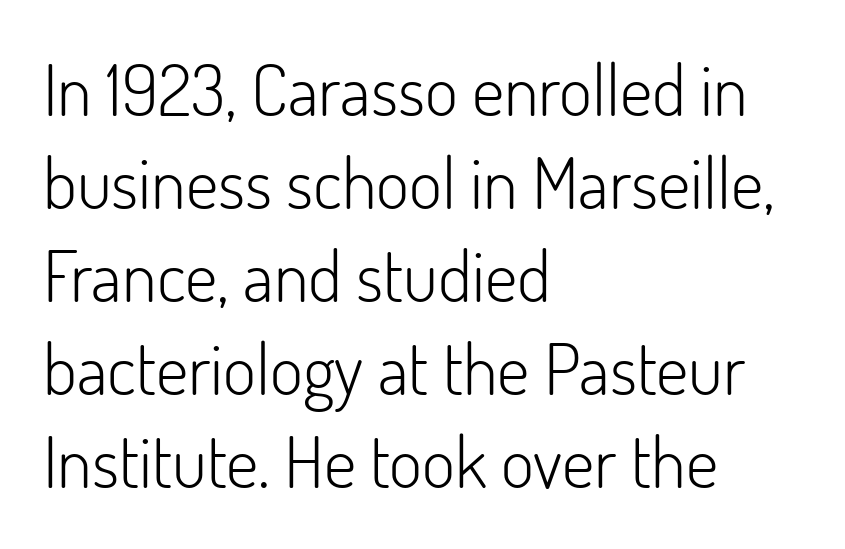
Regular leading. Bare-footed words on every line. The typeface chosen for these lines omits serifs. Spacing verdict: proportional, widths tailored to each character. It's the straight-up-and-down kind of type.
